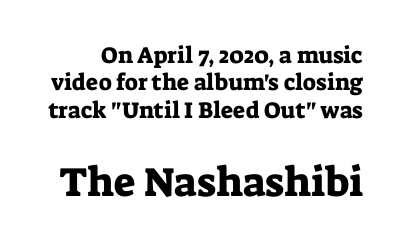
Typesetter's note — lower block bumped up in size, upper block left smaller. The rendering uses natural spacing where letterforms have individual widths. When letters stand straight like this, we call the style roman or upright. Tracking value appears to be zero — textbook default spacing.
